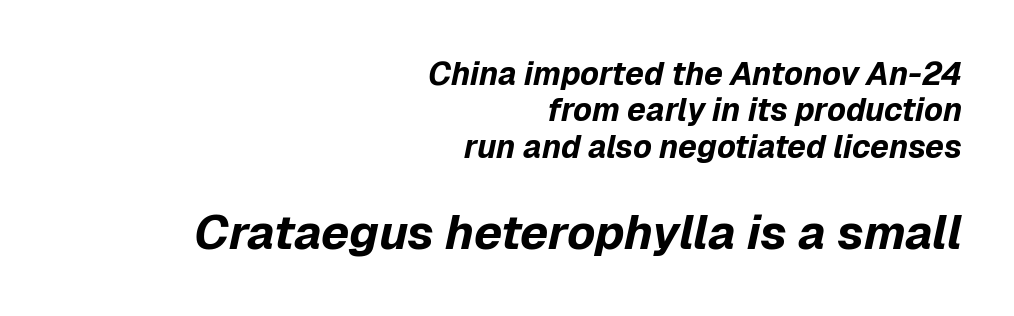
Leftover space on each line is placed entirely before the opening word. The face used here is rendered with its standard letterfit. The strip under each line holds only bare page. The later block is typeset at a bigger size than the earlier block.
